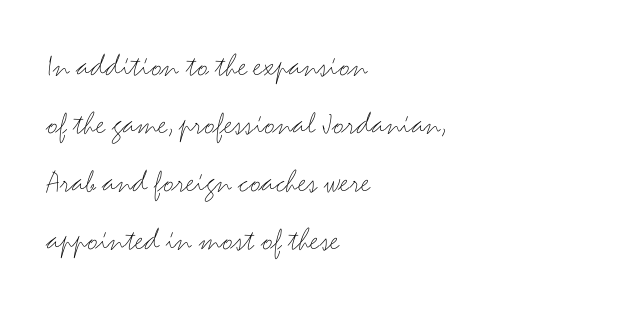
The image shows 33 px thin, wide sans-serif type; set left-aligned, line spacing 1.76x, normal letter spacing, not underlined; medium stroke contrast and a small x-height.
